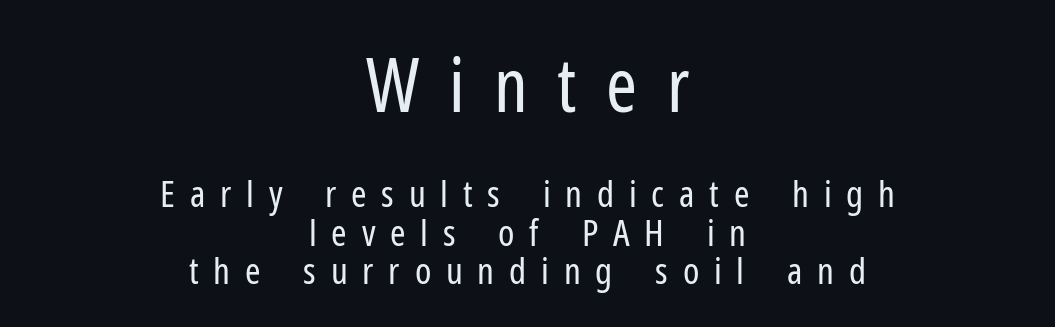
Stems and bowls with no extra thickness — not bold. The leading is snug, giving the passage a crowded texture. Loose tracking; the words dissolve into strings of separated letters. Letterform terminals end flat and unadorned throughout the passage.
